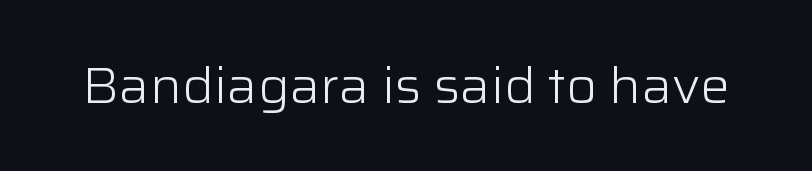
Q: Is the text bold? A: No.
Q: Is the text italic (slanted)? A: No, it is upright.
Q: Is the typeface a serif or a sans-serif typeface? A: Sans-serif.
Q: Is the text underlined? A: No.
Q: Is the spacing between letters normal or unusually wide? A: Normal.
Q: Width (condensed, normal, or wide)? A: Normal.
Q: Stroke contrast? A: Low.
Q: x-height? A: Medium.
Q: Monospaced? A: No.
